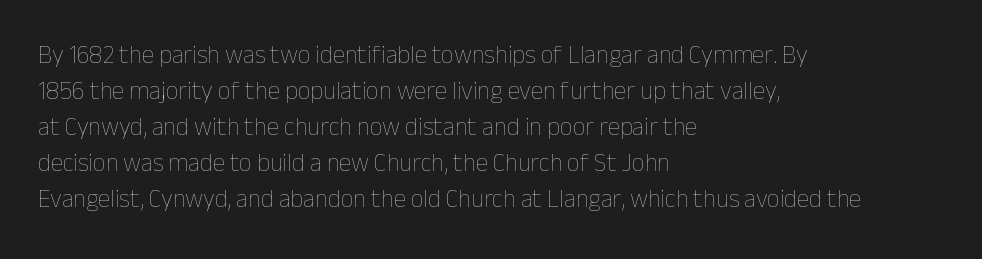
Q: Is the text bold? A: No.
Q: Is the text italic (slanted)? A: No, it is upright.
Q: Is the text underlined? A: No.
Q: How is the paragraph aligned? A: Left-aligned.
Q: Is the spacing between letters normal or unusually wide? A: Normal.
Q: Is the spacing between lines tight, normal or loose? A: Normal.
